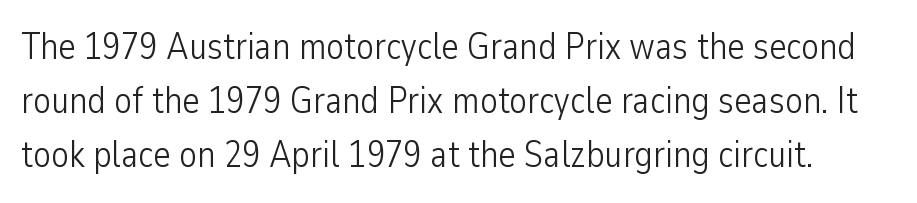
{"serif": "no", "italic": "no", "bold": "no", "weight": "light", "width": "condensed", "stroke_contrast": "low", "x_height": "medium", "monospaced": "no", "underline": "no", "line_spacing": "normal", "line_spacing_ratio": 1.46, "letter_spacing": "normal", "letter_spacing_em": 0.0, "glyph_px": 37}
